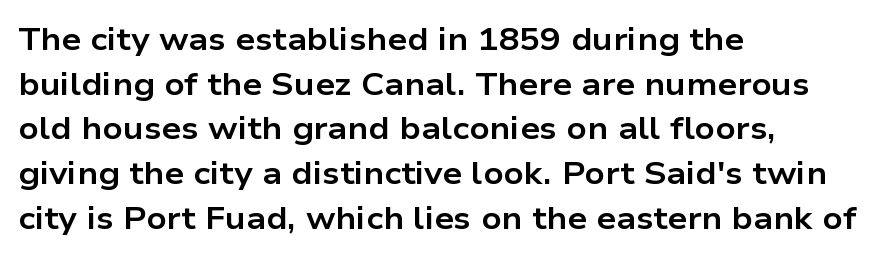
{"serif": "no", "italic": "no", "bold": "yes", "weight": "bold", "width": "wide", "stroke_contrast": "low", "x_height": "medium", "monospaced": "no", "underline": "no", "align": "left", "line_spacing": "normal", "line_spacing_ratio": 1.44, "letter_spacing": "normal", "letter_spacing_em": 0.0, "glyph_px": 31}
